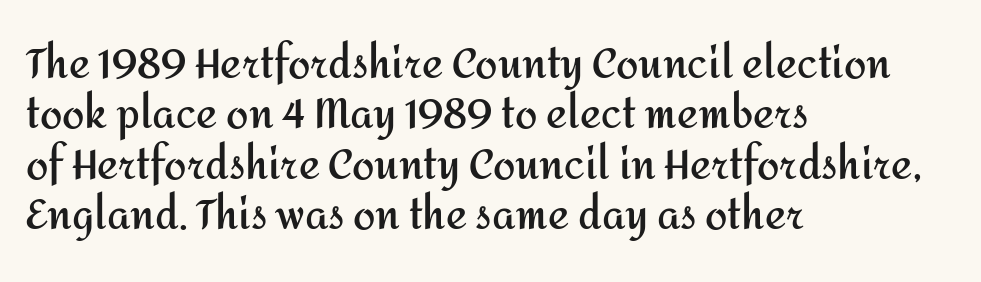
Q: Is the text bold? A: Yes.
Q: Is the text italic (slanted)? A: No, it is upright.
Q: Is the typeface a serif or a sans-serif typeface? A: Sans-serif.
Q: Is the text underlined? A: No.
Q: How is the paragraph aligned? A: Left-aligned.
Q: Is the spacing between letters normal or unusually wide? A: Normal.
Q: Is the spacing between lines tight, normal or loose? A: Normal.
Q: Width (condensed, normal, or wide)? A: Normal.
Q: Stroke contrast? A: Medium.
Q: x-height? A: Medium.
Q: Monospaced? A: No.
